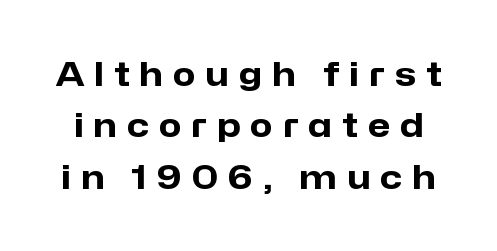
Q: Is the text bold? A: Yes.
Q: Is the text italic (slanted)? A: No, it is upright.
Q: Is the typeface a serif or a sans-serif typeface? A: Sans-serif.
Q: Is the text underlined? A: No.
Q: Is the spacing between letters normal or unusually wide? A: Unusually wide.
Q: Is the spacing between lines tight, normal or loose? A: Normal.
Q: Width (condensed, normal, or wide)? A: Normal.
Q: Stroke contrast? A: Low.
Q: x-height? A: Medium.
Q: Monospaced? A: No.
